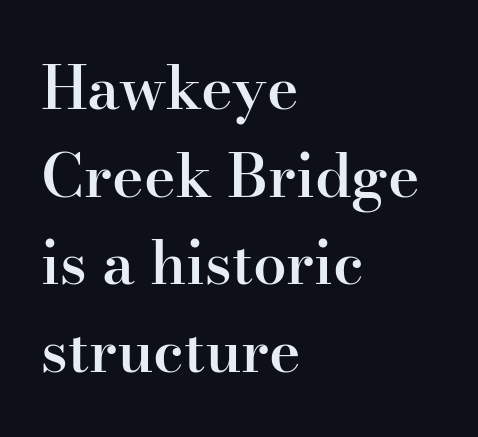
The image shows 60 px semibold serif type, upright; set left-aligned, normal line spacing (1.46x), normal letter spacing, not underlined; high stroke contrast and a small x-height.
